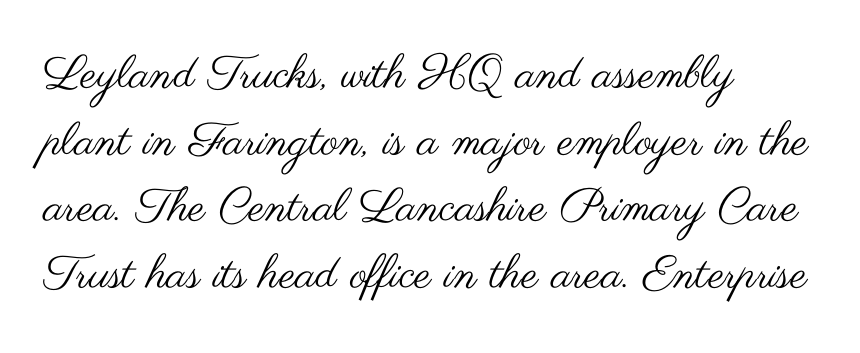
{"serif": "no", "bold": "no", "weight": "regular", "width": "wide", "stroke_contrast": "medium", "x_height": "small", "monospaced": "no", "underline": "no", "align": "left", "line_spacing": "normal", "line_spacing_ratio": 1.45, "letter_spacing": "normal", "letter_spacing_em": 0.0, "glyph_px": 46}
